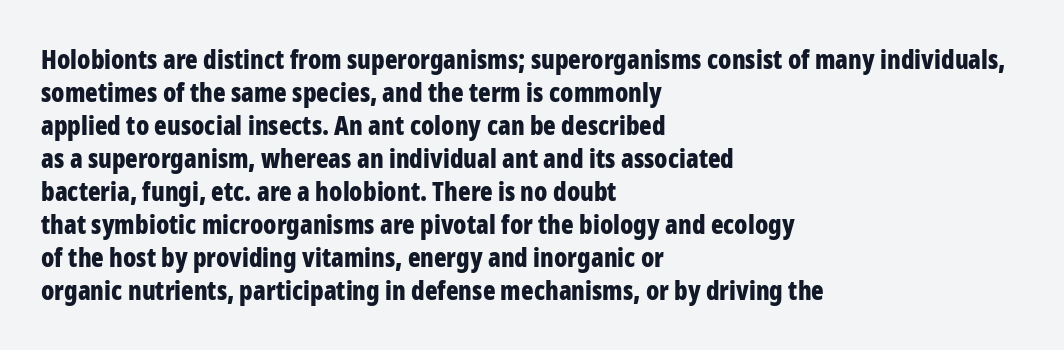
The image shows 26 px bold type, upright; set left-aligned, normal line spacing (1.27x), normal letter spacing, not underlined.
